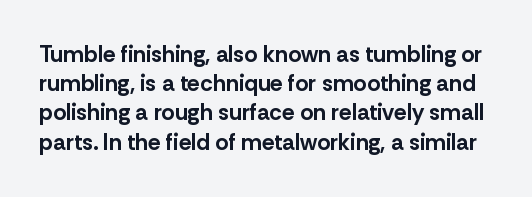
Compared with typical paragraphs, the rows here are spaced about the same. Quick note: not italic, upright. Typesetter's note: full bold, strokes at maximum text heaviness. What stands out about the letter spacing? Nothing — it is the standard amount. The strip under each line holds only bare page.
